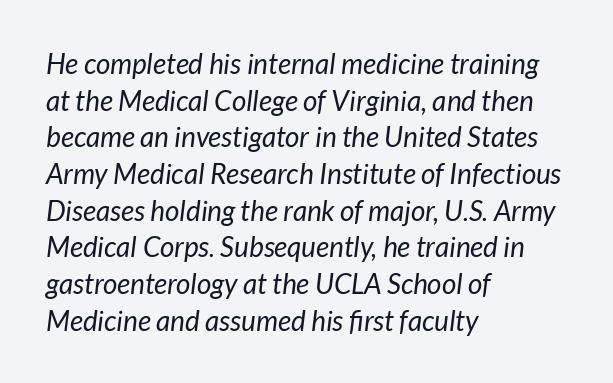
{"italic": "yes", "lean": "right", "slant_degrees": 7, "bold": "no", "weight": "regular", "width": "normal", "stroke_contrast": "low", "x_height": "medium", "monospaced": "no", "underline": "no", "align": "left", "line_spacing": "normal", "line_spacing_ratio": 1.31, "letter_spacing": "normal", "letter_spacing_em": 0.0, "glyph_px": 28}
